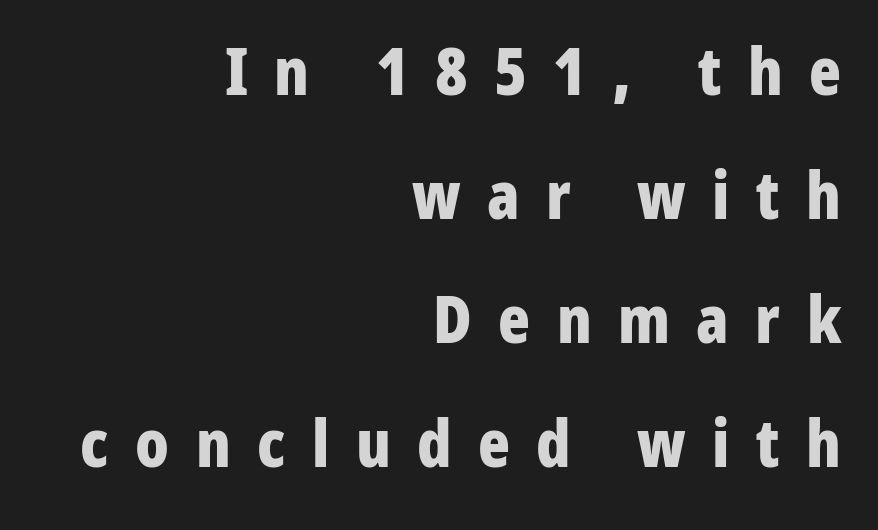
Q: Is the text bold? A: Yes.
Q: Is the text italic (slanted)? A: No, it is upright.
Q: Is the typeface a serif or a sans-serif typeface? A: Sans-serif.
Q: Is the text underlined? A: No.
Q: How is the paragraph aligned? A: Right-aligned.
Q: Is the spacing between letters normal or unusually wide? A: Unusually wide.
Q: Width (condensed, normal, or wide)? A: Condensed.
Q: Stroke contrast? A: Low.
Q: x-height? A: Medium.
Q: Monospaced? A: No.
